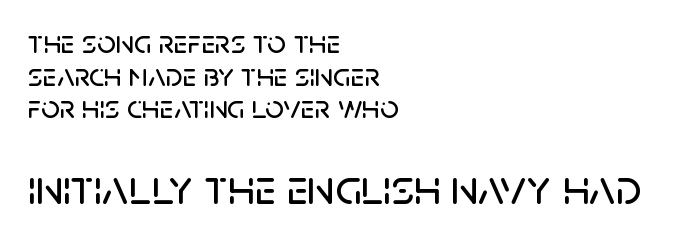
Q: Is the text italic (slanted)? A: No, it is upright.
Q: Is the typeface a serif or a sans-serif typeface? A: Sans-serif.
Q: Is the text underlined? A: No.
Q: How is the paragraph aligned? A: Left-aligned.
Q: Is the spacing between letters normal or unusually wide? A: Normal.
Q: Is the spacing between lines tight, normal or loose? A: Tight.
Q: Which block of text is set in a larger size, the first (top) or the second (bottom)? A: The second (bottom) one.
Q: Width (condensed, normal, or wide)? A: Normal.
Q: Stroke contrast? A: Low.
Q: x-height? A: Large.
Q: Monospaced? A: No.
